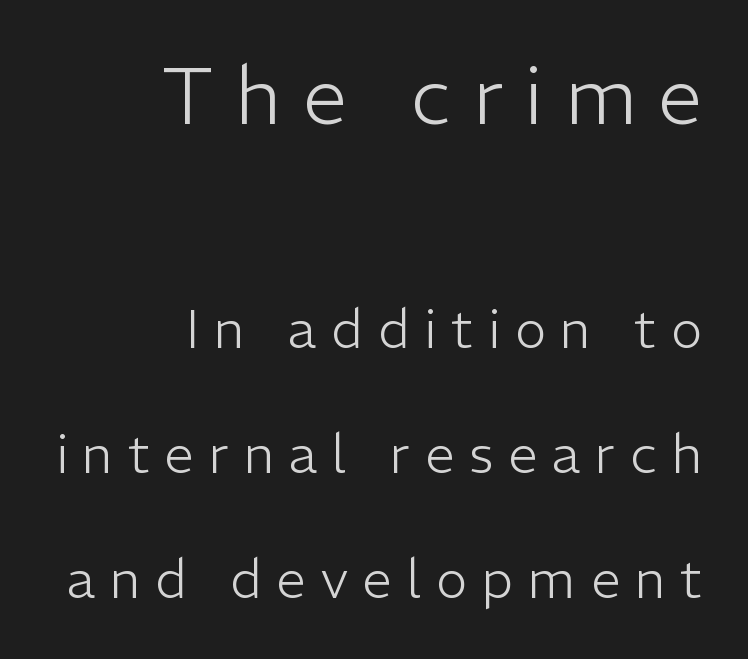
The image shows 79 px light sans-serif type, upright; set right-aligned, loose line spacing (2.36x), unusually wide letter spacing (+0.28 em), not underlined; the first (top) block is 1.49x larger; low stroke contrast and a medium x-height.
